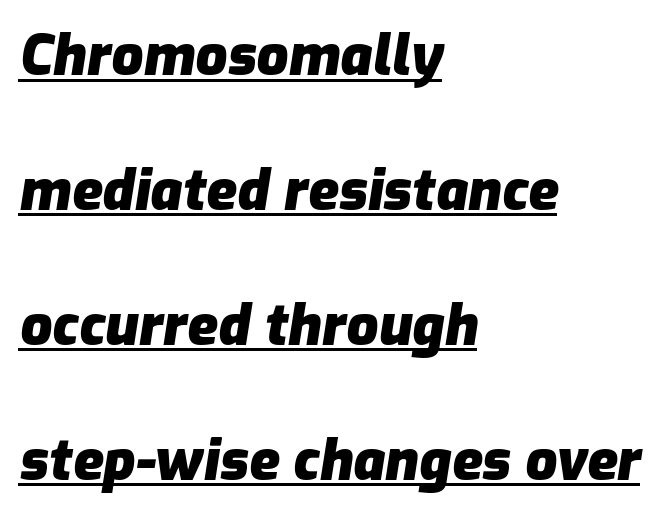
Q: Is the text bold? A: Yes.
Q: Is the text italic (slanted)? A: Yes, it leans right by about 9 degrees.
Q: Is the text underlined? A: Yes.
Q: How is the paragraph aligned? A: Left-aligned.
Q: Is the spacing between letters normal or unusually wide? A: Normal.
Q: Is the spacing between lines tight, normal or loose? A: Loose.
Q: Width (condensed, normal, or wide)? A: Normal.
Q: Stroke contrast? A: Low.
Q: x-height? A: Medium.
Q: Monospaced? A: No.
